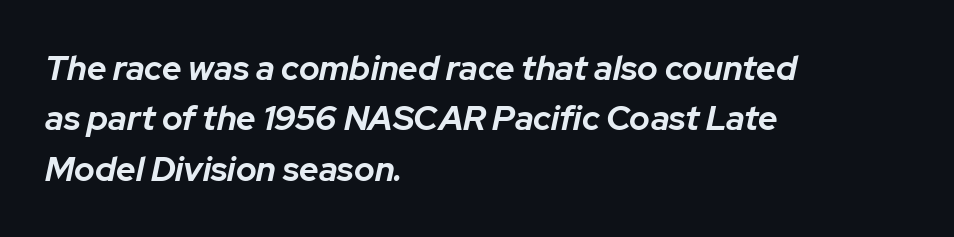
{"italic": "yes", "lean": "right", "slant_degrees": 12, "bold": "yes", "weight": "bold", "width": "normal", "stroke_contrast": "low", "x_height": "medium", "monospaced": "no", "underline": "no", "align": "left", "line_spacing": "normal", "line_spacing_ratio": 1.48, "letter_spacing": "normal", "letter_spacing_em": 0.0, "glyph_px": 34}
